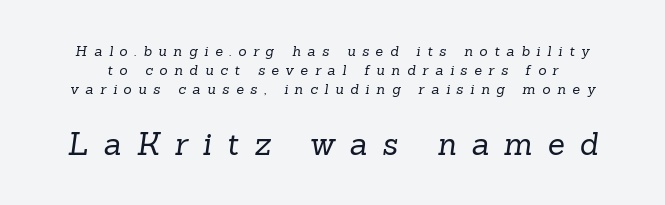
The image shows 31 px regular-weight serif type; set normal line spacing (1.36x), unusually wide letter spacing (+0.48 em), not underlined; the second (bottom) block is 2.21x larger; low stroke contrast and a medium x-height.
